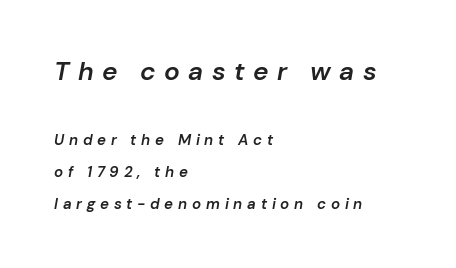
Bare-footed words on every line. How would I describe the line gaps? Wide and relaxed. The passage shown has open, widely tracked lettering throughout. Italic? Definitely — the glyphs are oblique. All the whitespace from short lines collects on the right. Type size steps down from the first block to the second.
